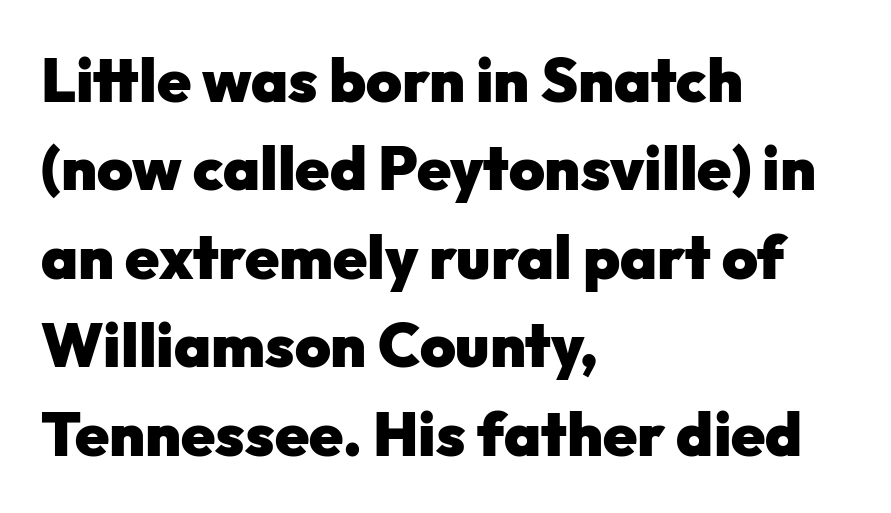
Q: Is the text bold? A: Yes.
Q: Is the text italic (slanted)? A: No, it is upright.
Q: Is the typeface a serif or a sans-serif typeface? A: Sans-serif.
Q: Is the text underlined? A: No.
Q: How is the paragraph aligned? A: Left-aligned.
Q: Is the spacing between letters normal or unusually wide? A: Normal.
Q: Is the spacing between lines tight, normal or loose? A: Normal.
Q: Width (condensed, normal, or wide)? A: Normal.
Q: Stroke contrast? A: Low.
Q: x-height? A: Medium.
Q: Monospaced? A: No.
